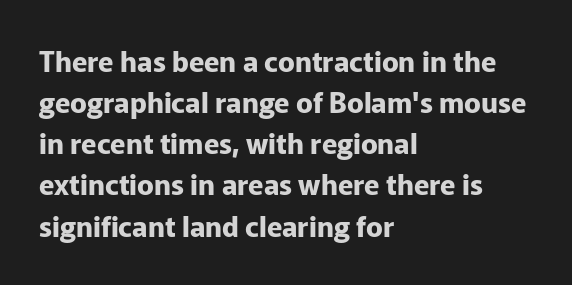
Serifs: no, the terminals of the letterforms are clean. Thick stems and heavy bowls — unmistakably bold. Italic? Not at all — the glyphs are vertical. Words appear dense and cohesive because spacing is normal. Underlining? Definitely not there.
